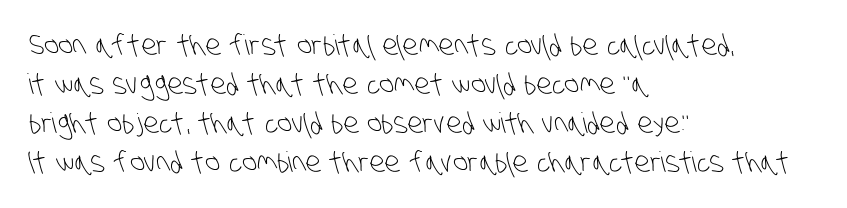
{"serif": "no", "bold": "no", "weight": "light", "width": "condensed", "stroke_contrast": "low", "x_height": "large", "monospaced": "no", "underline": "no", "align": "left", "line_spacing": "normal", "line_spacing_ratio": 1.39, "letter_spacing": "normal", "letter_spacing_em": 0.0, "glyph_px": 28}
